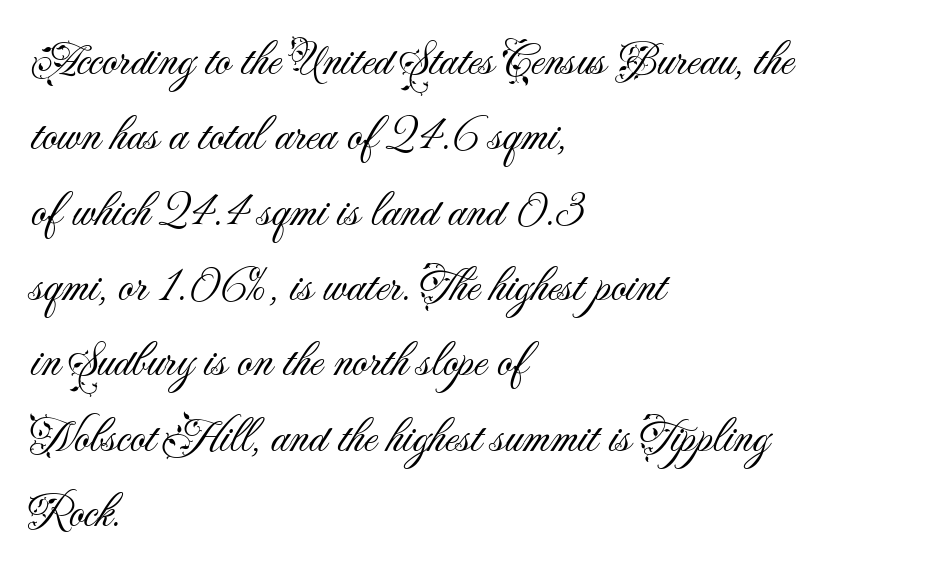
The image shows 48 px light sans-serif type; set left-aligned, normal line spacing (1.57x), normal letter spacing, not underlined; medium stroke contrast and a small x-height.
